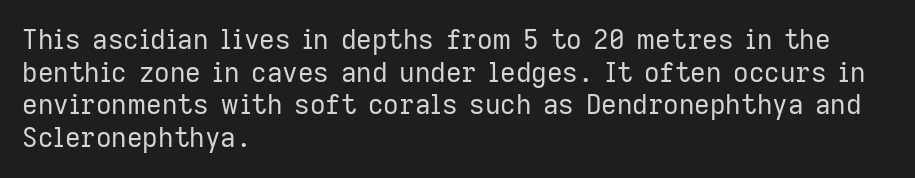
{"italic": "no", "bold": "no", "underline": "no", "align": "left", "line_spacing_ratio": 1.21, "letter_spacing": "normal", "letter_spacing_em": 0.0, "glyph_px": 27}
